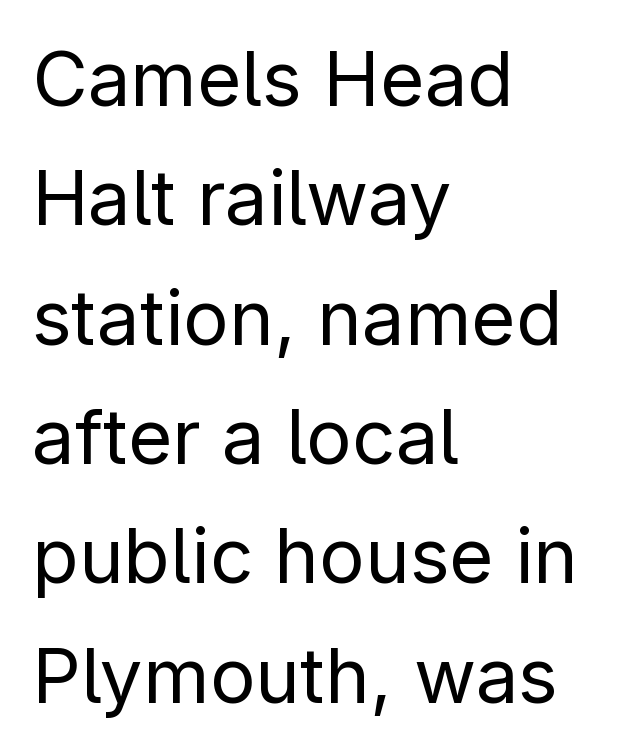
{"serif": "no", "italic": "no", "bold": "no", "weight": "regular", "width": "normal", "stroke_contrast": "low", "x_height": "medium", "monospaced": "no", "underline": "no", "align": "left", "line_spacing": "normal", "line_spacing_ratio": 1.57, "letter_spacing": "normal", "letter_spacing_em": 0.0, "glyph_px": 76}
